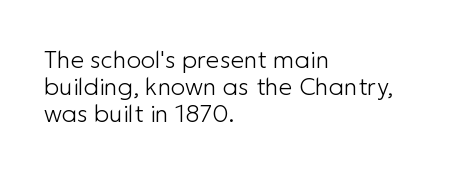
Q: Is the text bold? A: No.
Q: Is the text italic (slanted)? A: No, it is upright.
Q: Is the text underlined? A: No.
Q: How is the paragraph aligned? A: Left-aligned.
Q: Is the spacing between letters normal or unusually wide? A: Normal.
Q: Is the spacing between lines tight, normal or loose? A: Tight.
